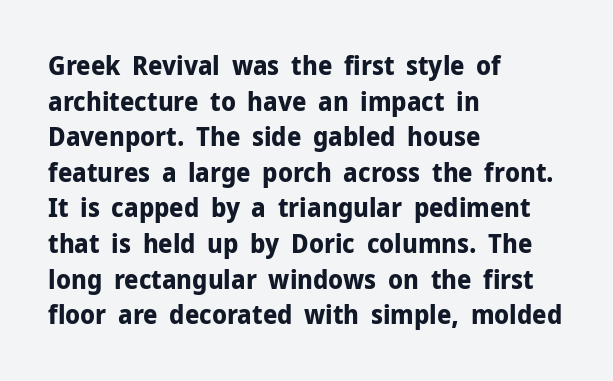
Descenders are the only things crossing below the line. Weight: bold. The tracking reads as untouched default to a designer's eye. A typesetter would mark this as roman, not italic.
